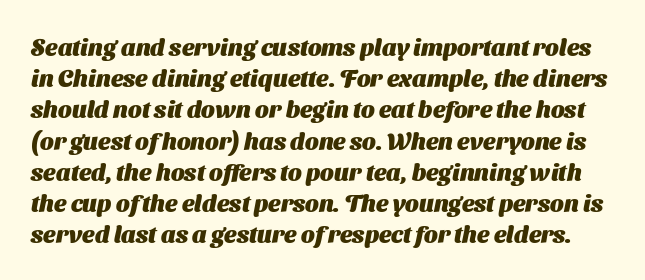
Q: Is the text bold? A: Yes.
Q: Is the text underlined? A: No.
Q: Is the spacing between letters normal or unusually wide? A: Normal.
Q: Is the spacing between lines tight, normal or loose? A: Normal.
